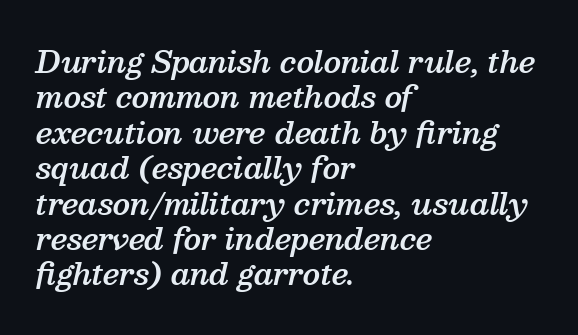
The image shows 29 px semibold serif type, italic (leaning right); set left-aligned, line spacing 1.22x, normal letter spacing, not underlined; medium stroke contrast and a medium x-height.
